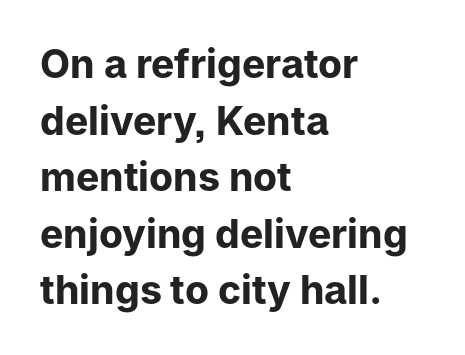
{"serif": "no", "italic": "no", "bold": "yes", "weight": "bold", "width": "normal", "stroke_contrast": "low", "x_height": "medium", "monospaced": "no", "underline": "no", "align": "left", "line_spacing": "normal", "line_spacing_ratio": 1.45, "letter_spacing": "normal", "letter_spacing_em": 0.0, "glyph_px": 39}
